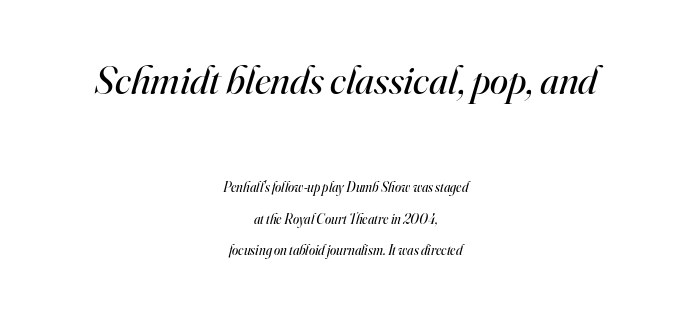
Q: Is the text bold? A: No.
Q: Is the text italic (slanted)? A: Yes, it leans right by about 16 degrees.
Q: Is the typeface a serif or a sans-serif typeface? A: Serif.
Q: Is the text underlined? A: No.
Q: How is the paragraph aligned? A: Centered.
Q: Is the spacing between letters normal or unusually wide? A: Normal.
Q: Is the spacing between lines tight, normal or loose? A: Loose.
Q: Which block of text is set in a larger size, the first (top) or the second (bottom)? A: The first (top) one.
Q: Width (condensed, normal, or wide)? A: Normal.
Q: Stroke contrast? A: High.
Q: x-height? A: Small.
Q: Monospaced? A: No.
